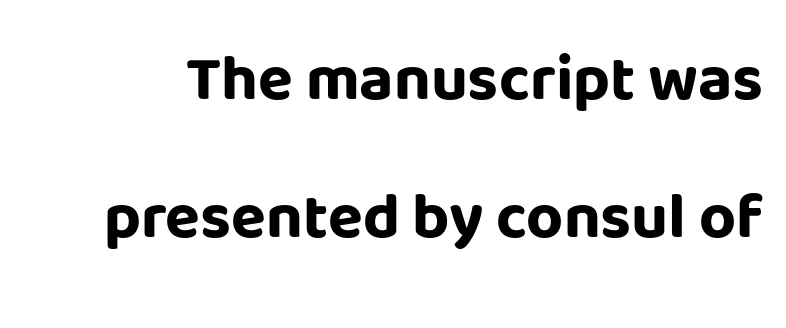
The image shows 64 px bold sans-serif type, upright; set loose line spacing (2.16x), normal letter spacing, not underlined; low stroke contrast and a large x-height.
